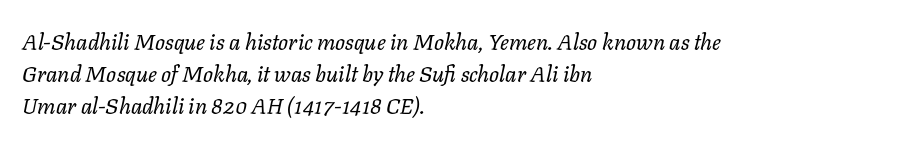
Q: Is the text bold? A: No.
Q: Is the text italic (slanted)? A: Yes, it leans right by about 11 degrees.
Q: Is the text underlined? A: No.
Q: How is the paragraph aligned? A: Left-aligned.
Q: Is the spacing between letters normal or unusually wide? A: Normal.
Q: Is the spacing between lines tight, normal or loose? A: Normal.
